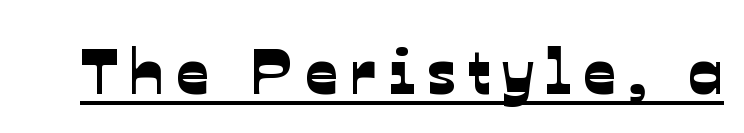
Q: Is the typeface a serif or a sans-serif typeface? A: Sans-serif.
Q: Is the text underlined? A: Yes.
Q: Width (condensed, normal, or wide)? A: Normal.
Q: Stroke contrast? A: Low.
Q: x-height? A: Medium.
Q: Monospaced? A: No.
